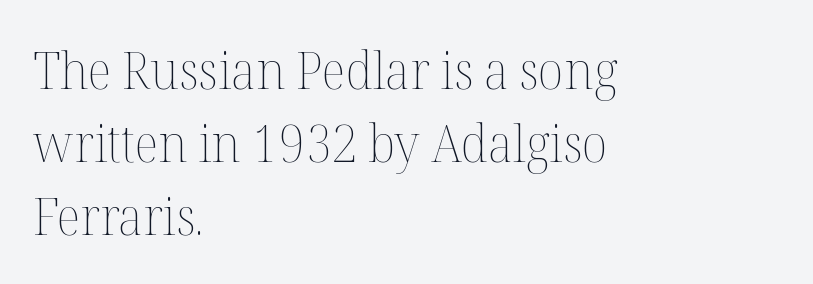
Q: Is the text bold? A: No.
Q: Is the text italic (slanted)? A: No, it is upright.
Q: Is the text underlined? A: No.
Q: How is the paragraph aligned? A: Left-aligned.
Q: Is the spacing between letters normal or unusually wide? A: Normal.
Q: Is the spacing between lines tight, normal or loose? A: Normal.
Q: Width (condensed, normal, or wide)? A: Normal.
Q: Stroke contrast? A: Medium.
Q: x-height? A: Medium.
Q: Monospaced? A: No.
